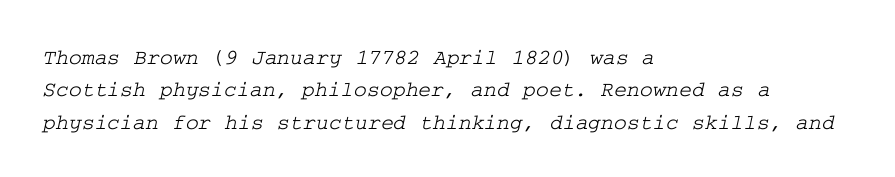
{"underline": "no", "align": "left", "line_spacing": "normal", "line_spacing_ratio": 1.47, "letter_spacing": "normal", "letter_spacing_em": 0.0, "glyph_px": 22}
